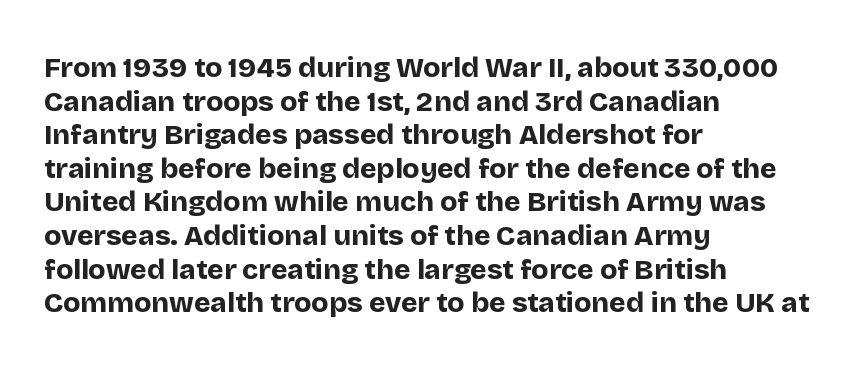
The image shows 28 px bold sans-serif type, upright; set left-aligned, line spacing 1.2x, normal letter spacing, not underlined; low stroke contrast and a large x-height.
